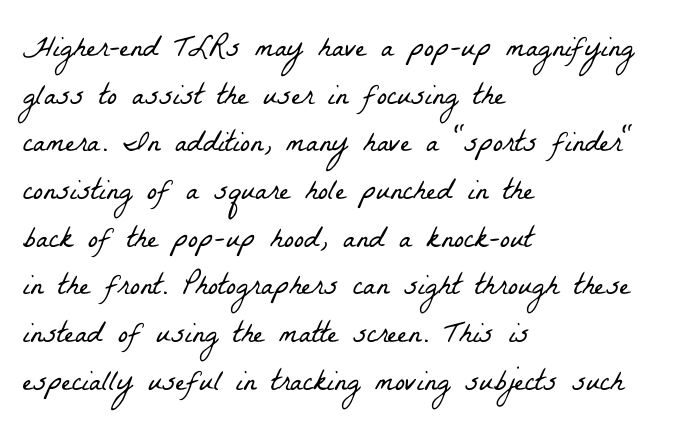
Q: Is the text bold? A: No.
Q: Is the typeface a serif or a sans-serif typeface? A: Serif.
Q: Is the text underlined? A: No.
Q: How is the paragraph aligned? A: Left-aligned.
Q: Is the spacing between letters normal or unusually wide? A: Normal.
Q: Is the spacing between lines tight, normal or loose? A: Normal.
Q: Width (condensed, normal, or wide)? A: Condensed.
Q: Stroke contrast? A: Low.
Q: x-height? A: Medium.
Q: Monospaced? A: No.
